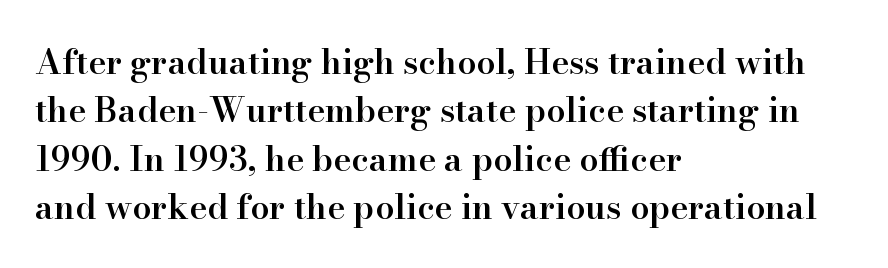
Q: Is the text bold? A: Semi-bold.
Q: Is the text italic (slanted)? A: No, it is upright.
Q: Is the typeface a serif or a sans-serif typeface? A: Serif.
Q: Is the text underlined? A: No.
Q: How is the paragraph aligned? A: Left-aligned.
Q: Is the spacing between letters normal or unusually wide? A: Normal.
Q: Is the spacing between lines tight, normal or loose? A: Normal.
Q: Width (condensed, normal, or wide)? A: Normal.
Q: Stroke contrast? A: High.
Q: x-height? A: Small.
Q: Monospaced? A: No.
